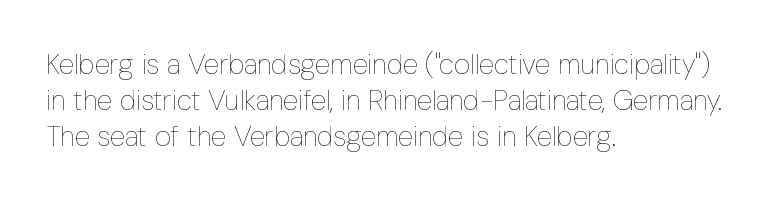
Q: Is the text bold? A: No.
Q: Is the text italic (slanted)? A: No, it is upright.
Q: Is the text underlined? A: No.
Q: How is the paragraph aligned? A: Left-aligned.
Q: Is the spacing between letters normal or unusually wide? A: Normal.
Q: Is the spacing between lines tight, normal or loose? A: Normal.
Q: Width (condensed, normal, or wide)? A: Condensed.
Q: Stroke contrast? A: Low.
Q: x-height? A: Medium.
Q: Monospaced? A: No.
